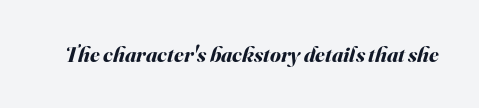
Q: Is the text bold? A: Yes.
Q: Is the text italic (slanted)? A: Yes, it leans right by about 16 degrees.
Q: Is the text underlined? A: No.
Q: Is the spacing between letters normal or unusually wide? A: Normal.
